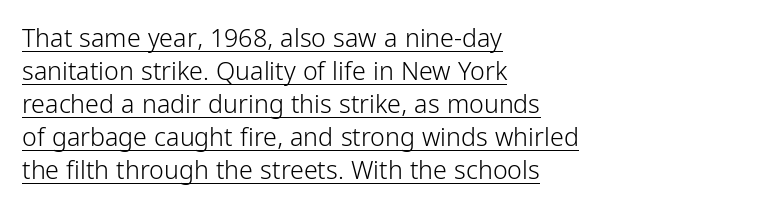
Q: Is the text bold? A: No.
Q: Is the text italic (slanted)? A: No, it is upright.
Q: Is the text underlined? A: Yes.
Q: How is the paragraph aligned? A: Left-aligned.
Q: Is the spacing between letters normal or unusually wide? A: Normal.
Q: Is the spacing between lines tight, normal or loose? A: Normal.
